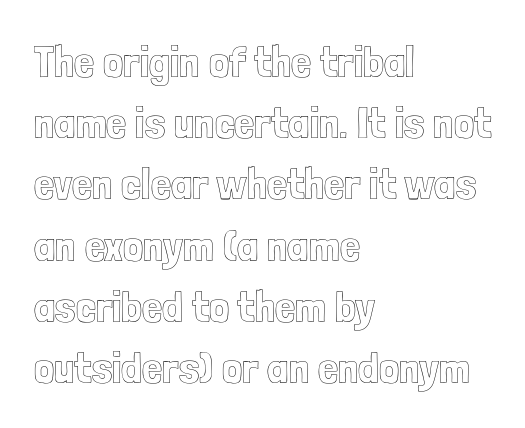
Varying glyph widths throughout — classic text-font behaviour. You could call the tracking neutral — neither tight nor loose. A student would call this left alignment; a typographer would say flush left, rag right. Upright lettering throughout. Vertically, the passage feels balanced, rows spaced as you'd expect. Type without underlining.
